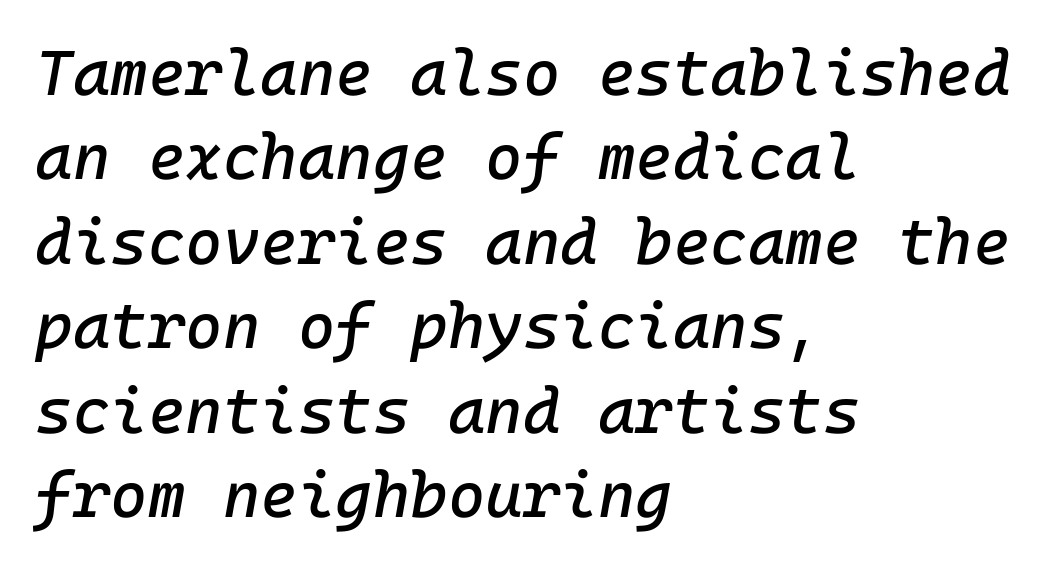
Q: Is the text italic (slanted)? A: Yes, it leans right by about 10 degrees.
Q: Is the text underlined? A: No.
Q: How is the paragraph aligned? A: Left-aligned.
Q: Is the spacing between letters normal or unusually wide? A: Normal.
Q: Is the spacing between lines tight, normal or loose? A: Normal.
Q: Width (condensed, normal, or wide)? A: Normal.
Q: Stroke contrast? A: Low.
Q: x-height? A: Medium.
